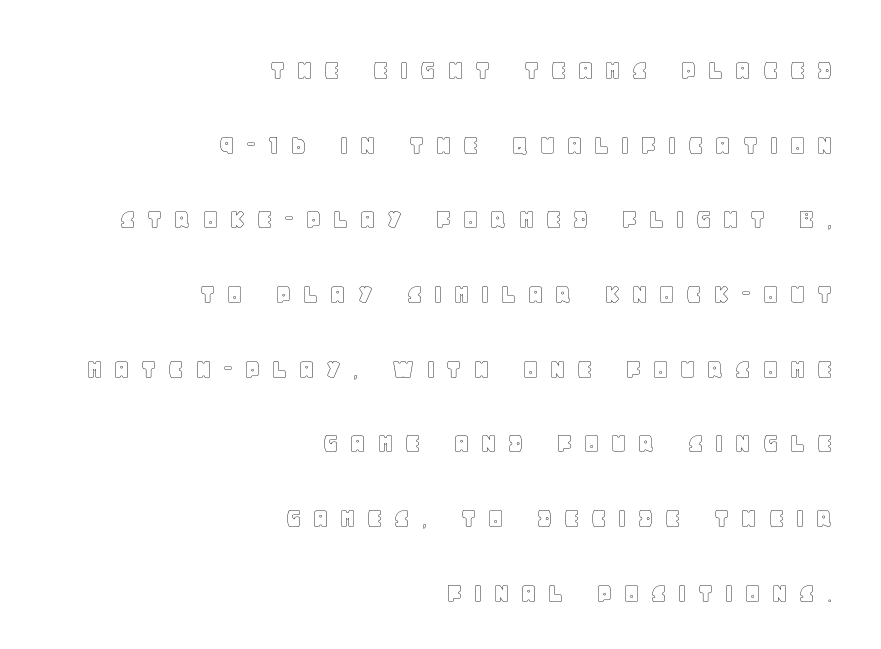
The lines are quadded right. Each word looks stretched out because of the extra space between its letters. Rendered with straight, roman letterforms. The rendering uses natural spacing where letterforms have individual widths. Loosely led — the rows are spread out. Descenders hang freely into open space.
